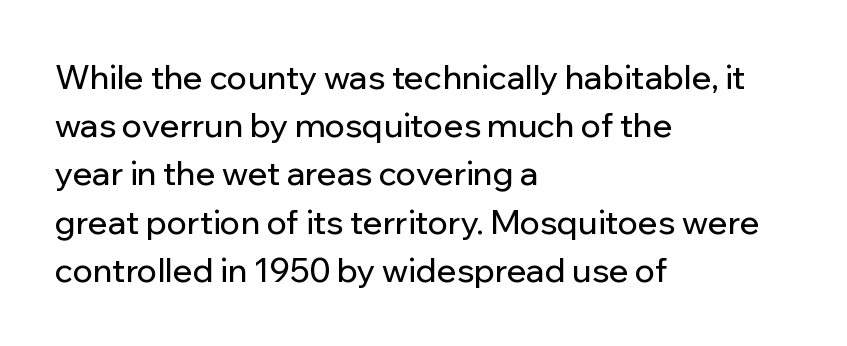
The image shows 33 px sans-serif type, upright; set left-aligned, normal line spacing (1.46x), normal letter spacing, not underlined; low stroke contrast and a medium x-height.
